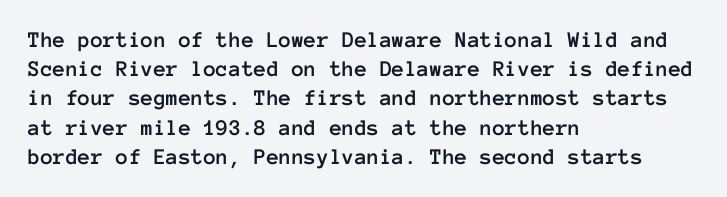
{"italic": "no", "underline": "no", "align": "left", "line_spacing": "normal", "line_spacing_ratio": 1.27, "letter_spacing": "normal", "letter_spacing_em": 0.0, "glyph_px": 23}
